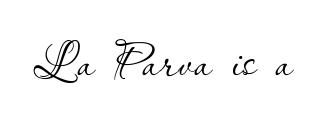
Q: Is the text bold? A: No.
Q: Is the text italic (slanted)? A: Yes.
Q: Is the text underlined? A: No.
Q: Is the spacing between letters normal or unusually wide? A: Normal.
Q: Width (condensed, normal, or wide)? A: Normal.
Q: Stroke contrast? A: Low.
Q: x-height? A: Small.
Q: Monospaced? A: No.
